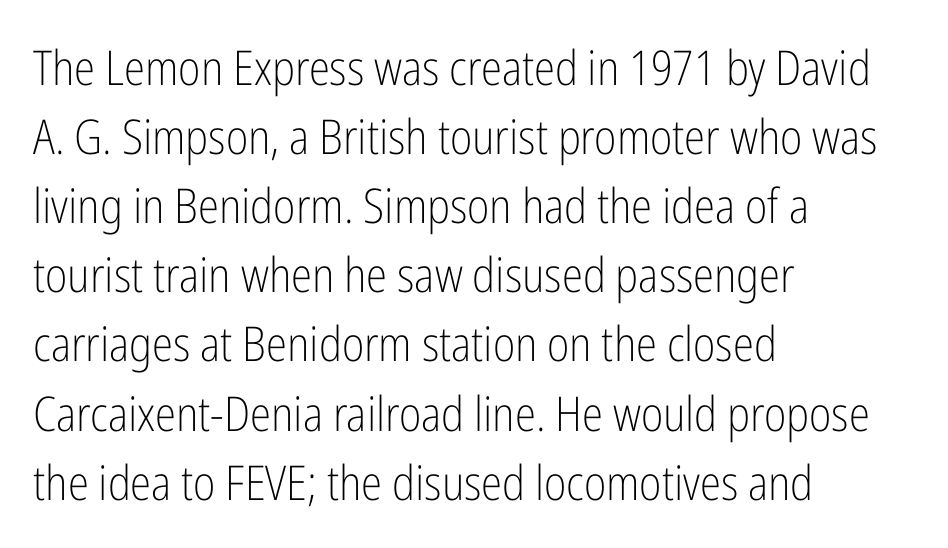
The image shows 48 px light, condensed sans-serif type, upright; set left-aligned, normal line spacing (1.44x), normal letter spacing, not underlined; low stroke contrast and a medium x-height.
